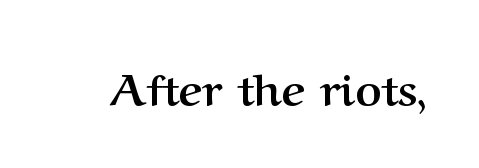
Q: Is the text bold? A: Yes.
Q: Is the text italic (slanted)? A: No, it is upright.
Q: Is the typeface a serif or a sans-serif typeface? A: Serif.
Q: Is the text underlined? A: No.
Q: Is the spacing between letters normal or unusually wide? A: Normal.
Q: Width (condensed, normal, or wide)? A: Normal.
Q: Stroke contrast? A: Medium.
Q: x-height? A: Medium.
Q: Monospaced? A: No.
